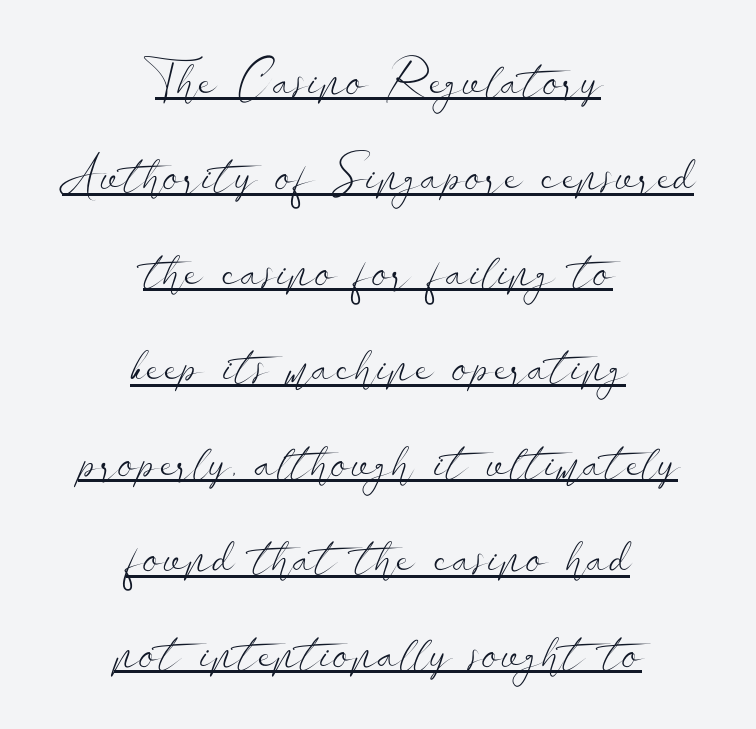
{"serif": "no", "bold": "no", "weight": "light", "width": "wide", "stroke_contrast": "low", "x_height": "small", "monospaced": "no", "underline": "yes", "align": "center", "line_spacing": "loose", "line_spacing_ratio": 1.91, "letter_spacing": "normal", "letter_spacing_em": 0.0, "glyph_px": 50}
